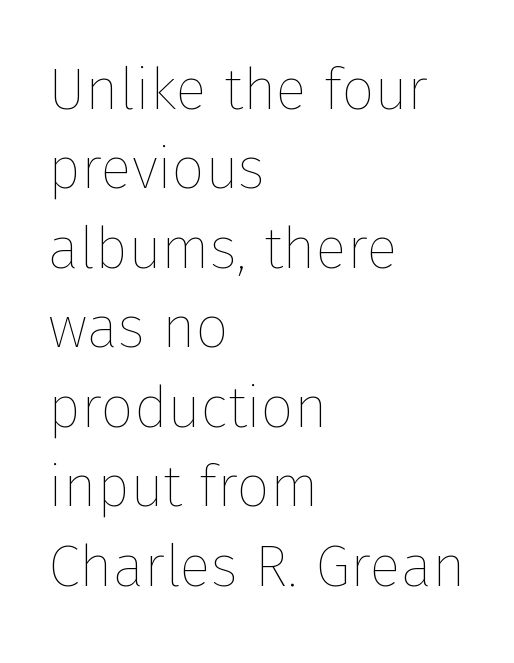
Think standard paragraph weight, or any step lighter than that. Notice how the stems are strictly vertical — no italics here. Reading down the block, your eye returns to a fixed left position each line. Students, note that the glyphs here touch the page at normal intervals. The rendering uses a moderate line-height, typical for paragraphs.
